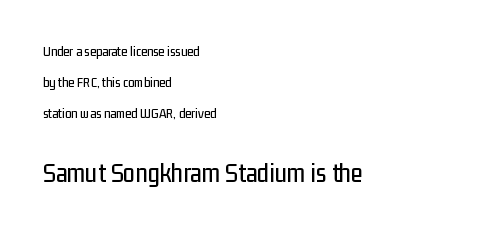
The image shows 27 px text type, upright; set left-aligned, loose line spacing (2.23x), normal letter spacing, not underlined; the second (bottom) block is 1.93x larger.
